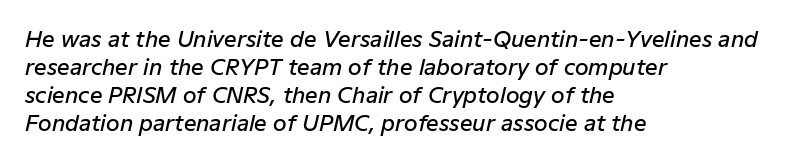
No word sits above an underline. Slightly chunky letters — semibold, I'd say, not full bold. Is the letter spacing exaggerated? No — it looks like the ordinary default. Line spacing here is normal. Is the block centered? No — it sits flush against the left margin.
